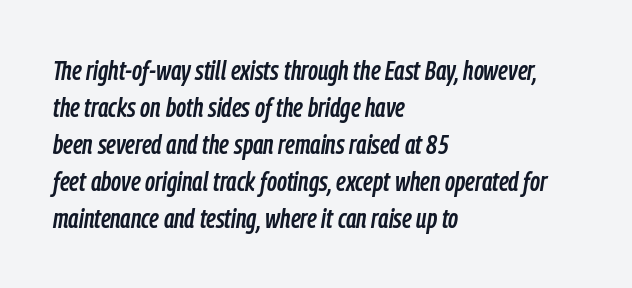
These lines were composed using italics. Caption: multi-line text, flush left, ragged right. Lines of text with bare space underneath. Nobody touched the tracking dial on this one. Is there much room between lines? A standard amount, neither cramped nor airy.
